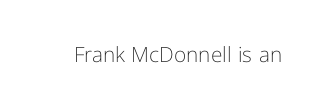
Q: Is the text bold? A: No.
Q: Is the text italic (slanted)? A: No, it is upright.
Q: Is the text underlined? A: No.
Q: Is the spacing between letters normal or unusually wide? A: Normal.
